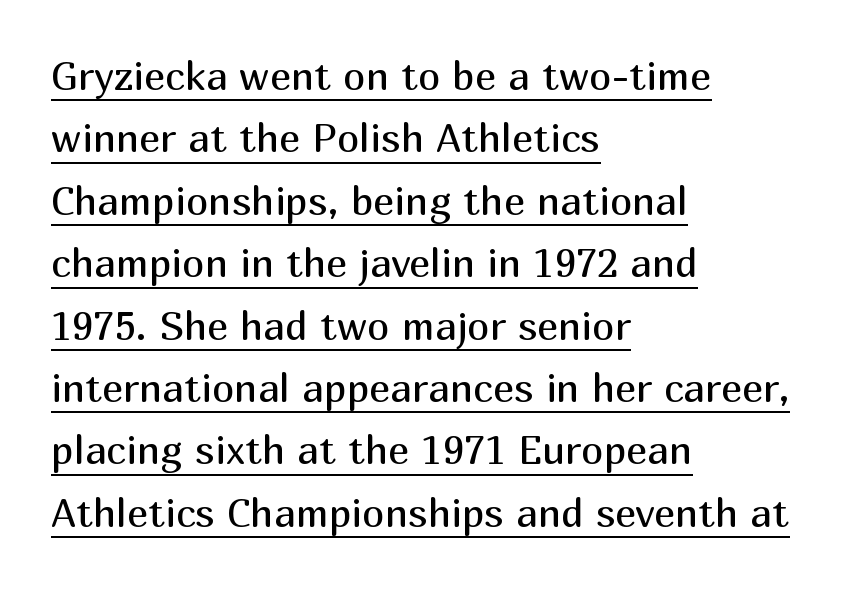
{"serif": "no", "italic": "no", "bold": "no", "weight": "regular", "width": "normal", "stroke_contrast": "medium", "x_height": "medium", "monospaced": "no", "underline": "yes", "align": "left", "line_spacing": "normal", "line_spacing_ratio": 1.56, "letter_spacing": "normal", "letter_spacing_em": 0.0, "glyph_px": 40}
